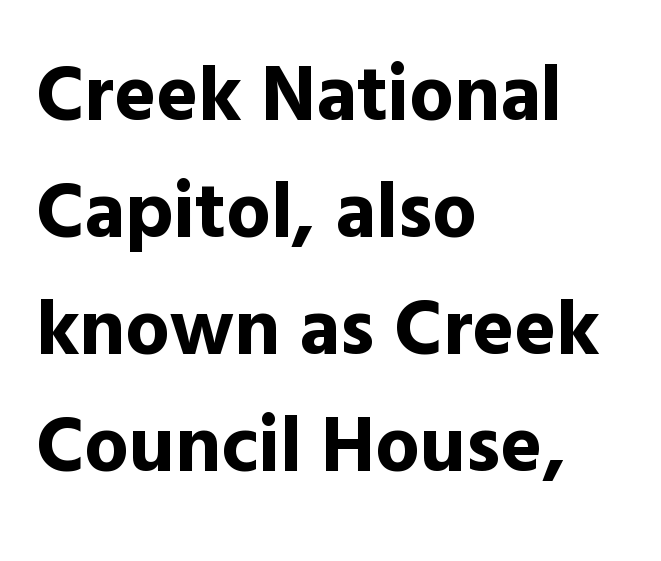
The image shows 79 px bold sans-serif type, upright; set left-aligned, normal line spacing (1.48x), normal letter spacing, not underlined; a medium x-height.
